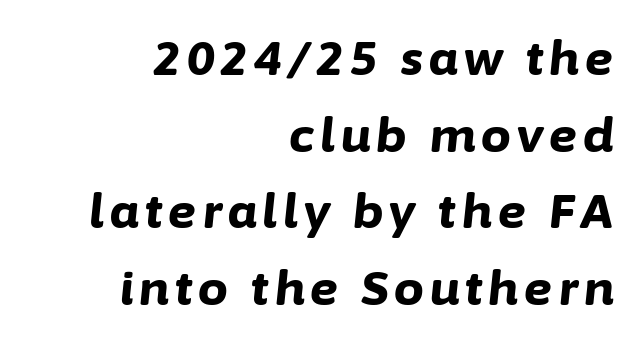
The image shows 47 px bold type, italic (leaning right); set right-aligned, normal line spacing (1.63x), not underlined; low stroke contrast and a medium x-height.
